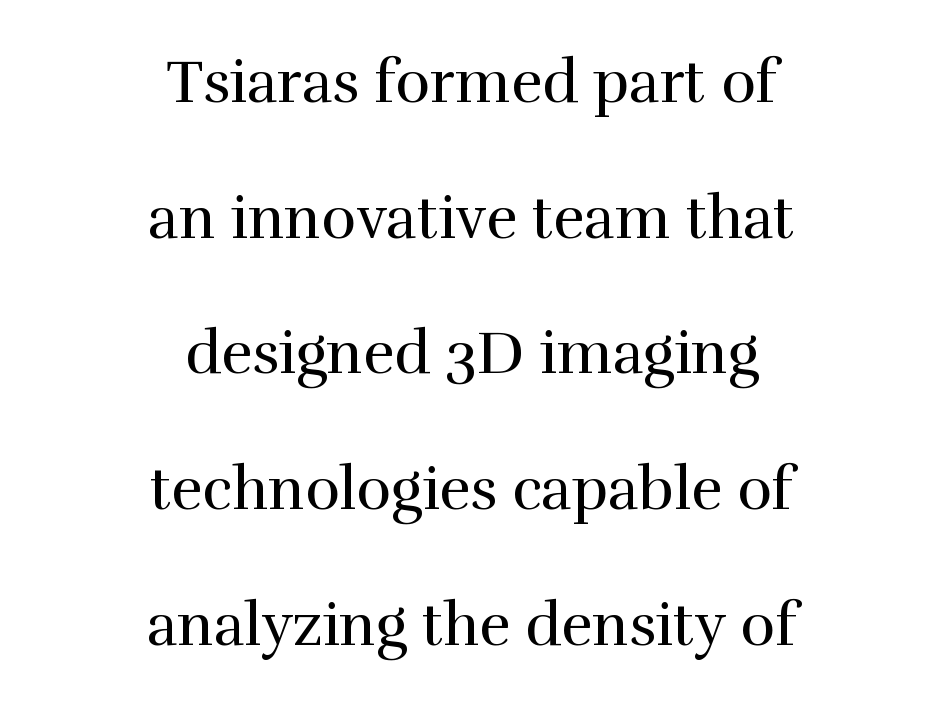
Q: Is the text bold? A: No.
Q: Is the text italic (slanted)? A: No, it is upright.
Q: Is the typeface a serif or a sans-serif typeface? A: Serif.
Q: Is the text underlined? A: No.
Q: How is the paragraph aligned? A: Centered.
Q: Is the spacing between letters normal or unusually wide? A: Normal.
Q: Is the spacing between lines tight, normal or loose? A: Loose.
Q: Width (condensed, normal, or wide)? A: Normal.
Q: Stroke contrast? A: High.
Q: x-height? A: Medium.
Q: Monospaced? A: No.
